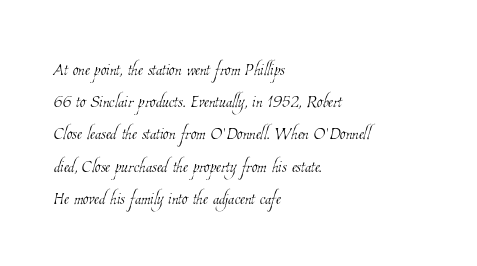
{"bold": "no", "underline": "no", "align": "left", "line_spacing": "normal", "line_spacing_ratio": 1.4, "letter_spacing": "normal", "letter_spacing_em": 0.0, "glyph_px": 23}
